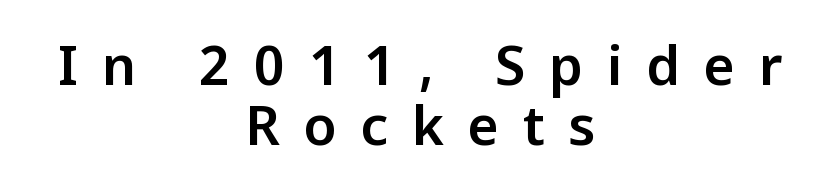
Q: Is the text italic (slanted)? A: No, it is upright.
Q: Is the typeface a serif or a sans-serif typeface? A: Sans-serif.
Q: Is the text underlined? A: No.
Q: How is the paragraph aligned? A: Centered.
Q: Is the spacing between letters normal or unusually wide? A: Unusually wide.
Q: Is the spacing between lines tight, normal or loose? A: Tight.
Q: Width (condensed, normal, or wide)? A: Normal.
Q: Stroke contrast? A: Low.
Q: x-height? A: Medium.
Q: Monospaced? A: No.
